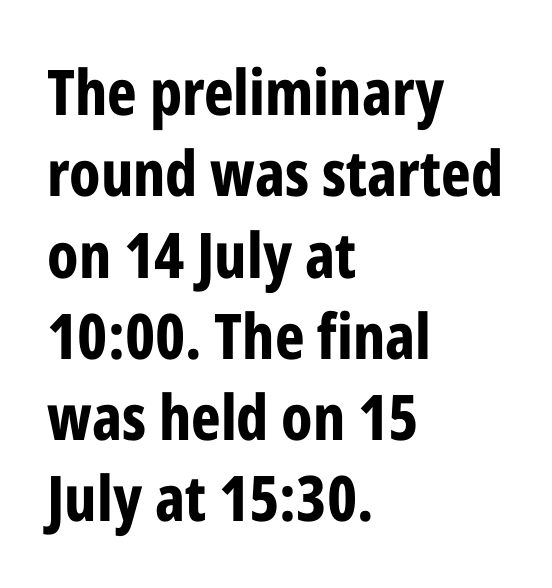
The image shows 63 px bold, condensed sans-serif type, upright; set left-aligned, normal line spacing (1.29x), normal letter spacing, not underlined; low stroke contrast and a medium x-height.
